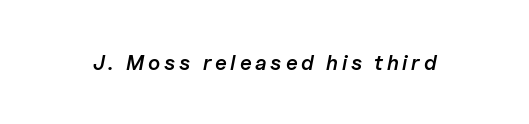
Q: Is the text bold? A: Semi-bold.
Q: Is the text italic (slanted)? A: Yes, it leans right by about 11 degrees.
Q: Is the text underlined? A: No.
